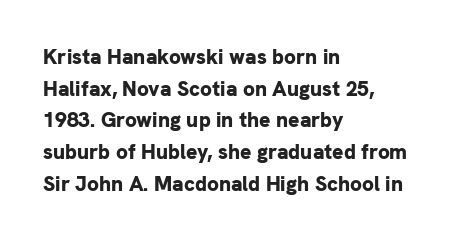
Q: Is the text bold? A: Yes.
Q: Is the text italic (slanted)? A: No, it is upright.
Q: Is the text underlined? A: No.
Q: How is the paragraph aligned? A: Left-aligned.
Q: Is the spacing between letters normal or unusually wide? A: Normal.
Q: Is the spacing between lines tight, normal or loose? A: Normal.
